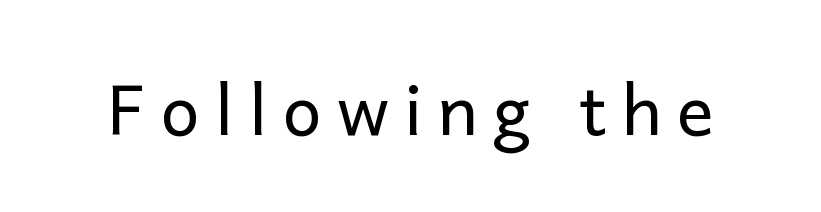
Q: Is the text bold? A: No.
Q: Is the text italic (slanted)? A: No, it is upright.
Q: Is the typeface a serif or a sans-serif typeface? A: Sans-serif.
Q: Is the text underlined? A: No.
Q: Is the spacing between letters normal or unusually wide? A: Unusually wide.
Q: Width (condensed, normal, or wide)? A: Normal.
Q: Stroke contrast? A: Low.
Q: x-height? A: Medium.
Q: Monospaced? A: No.
